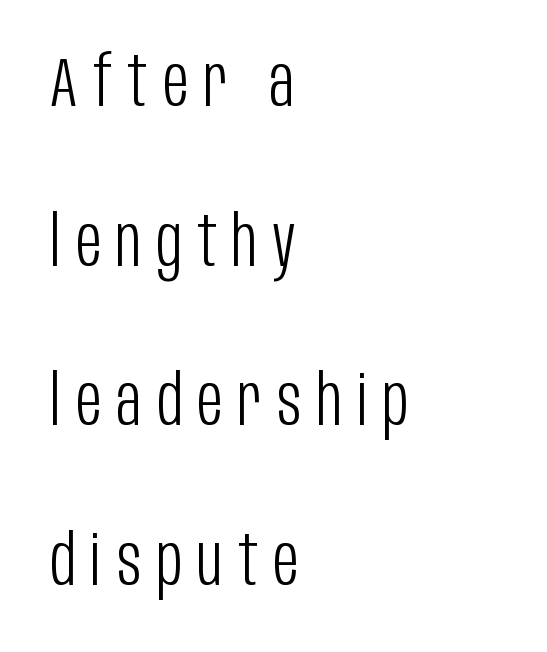
Q: Is the text bold? A: No.
Q: Is the text italic (slanted)? A: No, it is upright.
Q: Is the typeface a serif or a sans-serif typeface? A: Sans-serif.
Q: Is the text underlined? A: No.
Q: How is the paragraph aligned? A: Left-aligned.
Q: Is the spacing between letters normal or unusually wide? A: Unusually wide.
Q: Is the spacing between lines tight, normal or loose? A: Loose.
Q: Width (condensed, normal, or wide)? A: Condensed.
Q: Stroke contrast? A: Low.
Q: x-height? A: Large.
Q: Monospaced? A: No.
